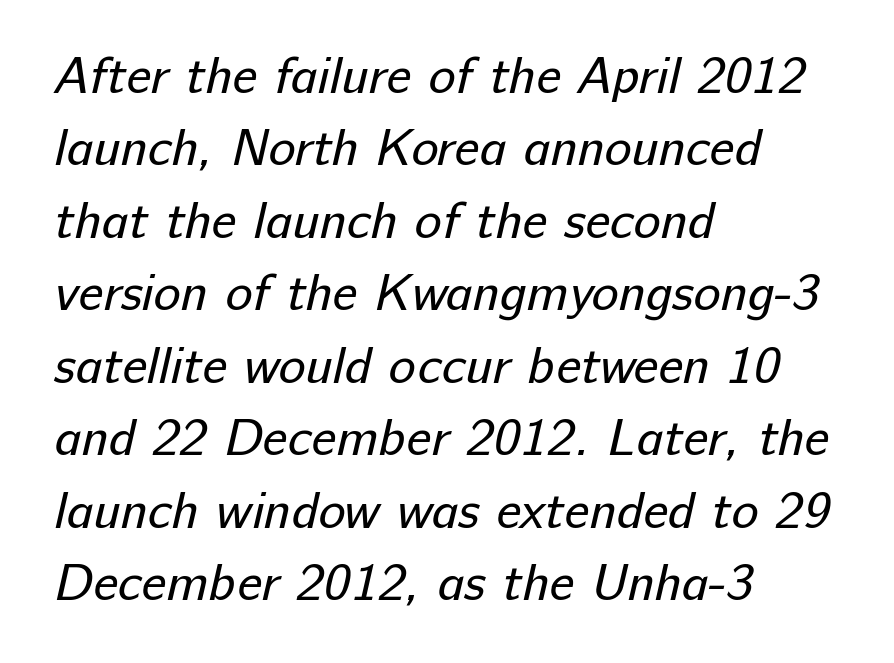
This sample has the flowing, uneven cadence of proportional lettering. One glance says typical: line gaps are just what's usual. How are the letters spaced? Ordinarily, with no added tracking. Caption: multi-line text, flush left, ragged right. Weight: regular or lighter.
